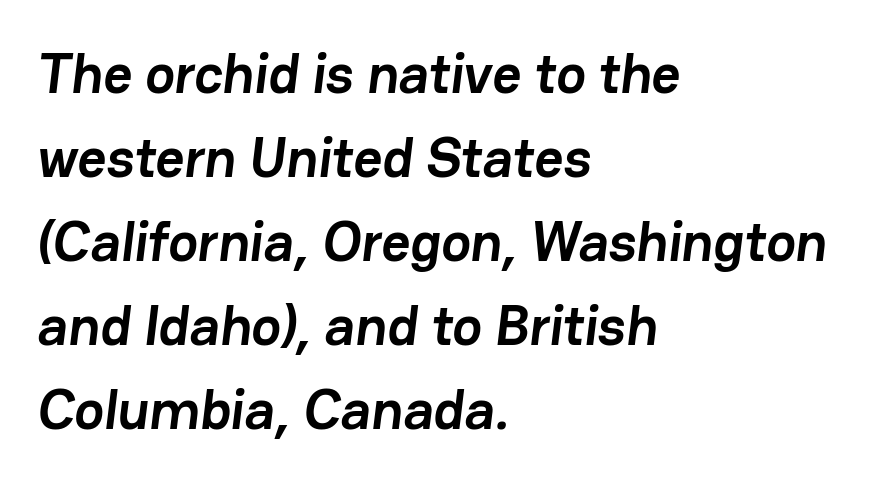
The image shows 56 px semibold sans-serif type; set left-aligned, normal line spacing (1.5x), normal letter spacing, not underlined; low stroke contrast and a medium x-height.
